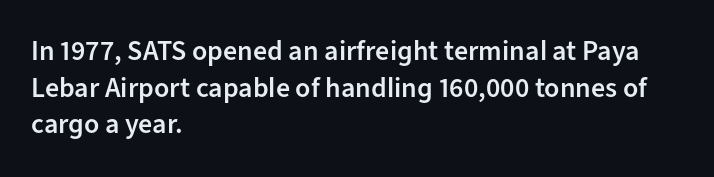
Q: Is the text bold? A: Semi-bold.
Q: Is the text italic (slanted)? A: No, it is upright.
Q: Is the typeface a serif or a sans-serif typeface? A: Sans-serif.
Q: Is the text underlined? A: No.
Q: How is the paragraph aligned? A: Left-aligned.
Q: Is the spacing between letters normal or unusually wide? A: Normal.
Q: Is the spacing between lines tight, normal or loose? A: Normal.
Q: Width (condensed, normal, or wide)? A: Normal.
Q: Stroke contrast? A: Low.
Q: x-height? A: Medium.
Q: Monospaced? A: No.
